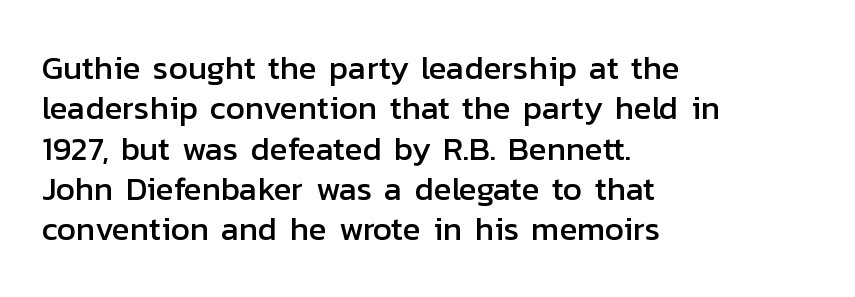
{"serif": "no", "italic": "no", "width": "normal", "stroke_contrast": "low", "x_height": "medium", "monospaced": "no", "underline": "no", "align": "left", "line_spacing_ratio": 1.22, "letter_spacing": "normal", "letter_spacing_em": 0.0, "glyph_px": 33}
